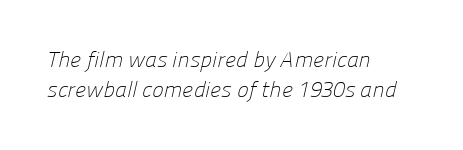
The characters are drawn with everyday or finer stroke widths. A typesetter would call this leading conventional body-copy spacing. Tracking value appears to be zero — textbook default spacing. The paragraph has a hard left edge and a soft right edge.
